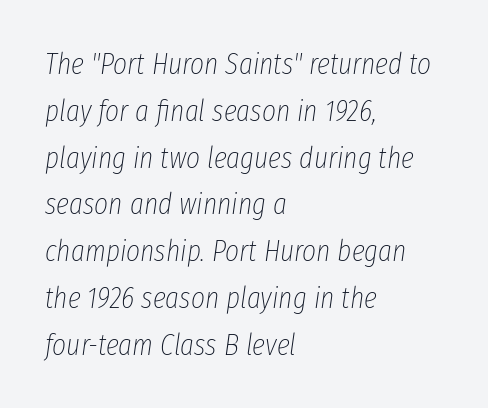
Q: Is the text bold? A: No.
Q: Is the text italic (slanted)? A: Yes, it leans right by about 8 degrees.
Q: Is the text underlined? A: No.
Q: How is the paragraph aligned? A: Left-aligned.
Q: Is the spacing between letters normal or unusually wide? A: Normal.
Q: Is the spacing between lines tight, normal or loose? A: Normal.
Q: Width (condensed, normal, or wide)? A: Condensed.
Q: Stroke contrast? A: Low.
Q: x-height? A: Medium.
Q: Monospaced? A: No.
